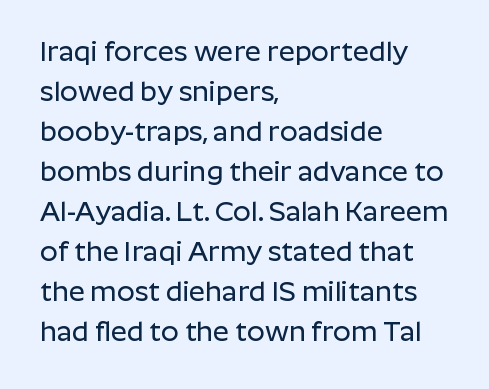
The image shows 28 px sans-serif type, upright; set left-aligned, normal line spacing (1.43x), normal letter spacing, not underlined; low stroke contrast and a medium x-height.
